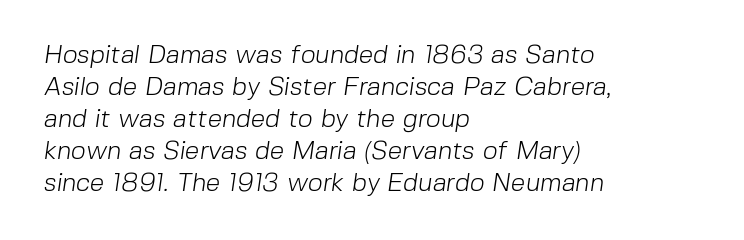
Q: Is the text bold? A: No.
Q: Is the text underlined? A: No.
Q: How is the paragraph aligned? A: Left-aligned.
Q: Is the spacing between letters normal or unusually wide? A: Normal.
